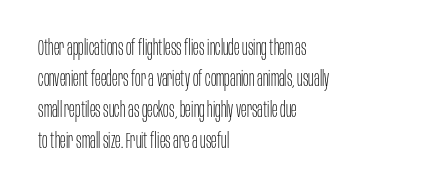
Q: Is the text bold? A: No.
Q: Is the text italic (slanted)? A: No, it is upright.
Q: Is the text underlined? A: No.
Q: How is the paragraph aligned? A: Left-aligned.
Q: Is the spacing between letters normal or unusually wide? A: Normal.
Q: Is the spacing between lines tight, normal or loose? A: Normal.
